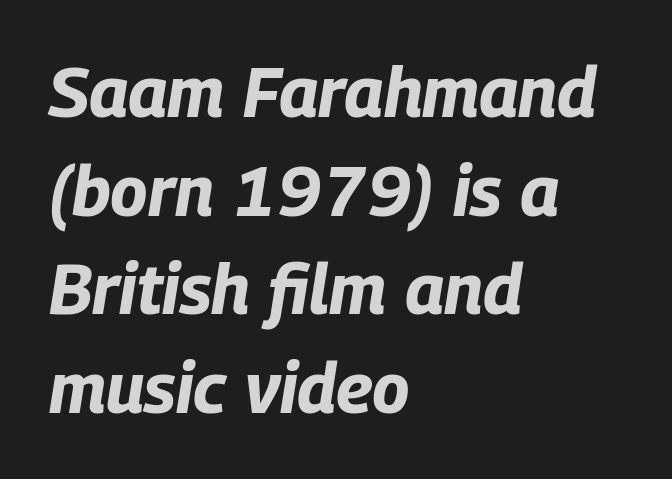
The image shows 70 px bold, condensed type, italic (leaning right); set left-aligned, normal line spacing (1.41x), normal letter spacing, not underlined; low stroke contrast and a large x-height.
